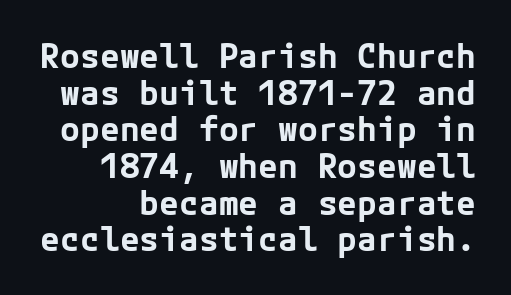
The image shows 33 px bold sans-serif type, upright; set right-aligned, tight line spacing (1.11x), normal letter spacing, not underlined; low stroke contrast and a medium x-height.
